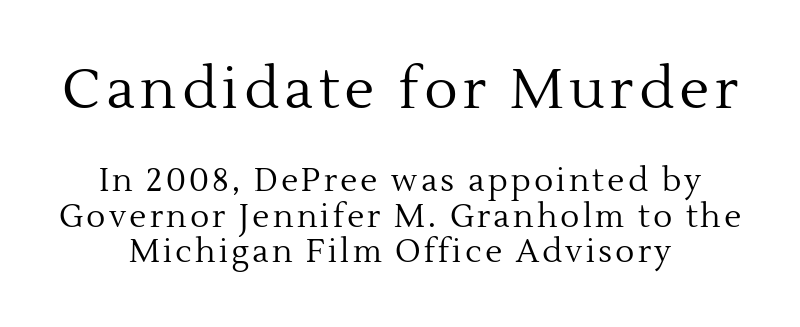
Q: Is the text bold? A: No.
Q: Is the text italic (slanted)? A: No, it is upright.
Q: Is the typeface a serif or a sans-serif typeface? A: Serif.
Q: Is the text underlined? A: No.
Q: How is the paragraph aligned? A: Centered.
Q: Is the spacing between lines tight, normal or loose? A: Tight.
Q: Which block of text is set in a larger size, the first (top) or the second (bottom)? A: The first (top) one.
Q: Width (condensed, normal, or wide)? A: Normal.
Q: x-height? A: Medium.
Q: Monospaced? A: No.
